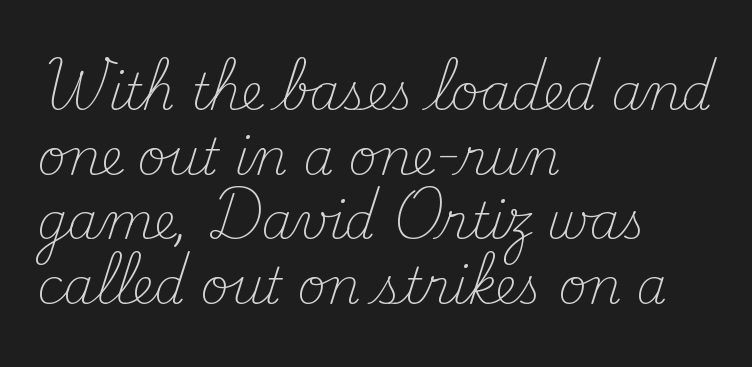
Nobody touched the tracking dial on this one. Character widths vary here, with narrow letters taking less room than wide ones. No extra ink here — the face is not bold. The paragraph shown leans on its left margin. The passage shown is not underscored anywhere.
